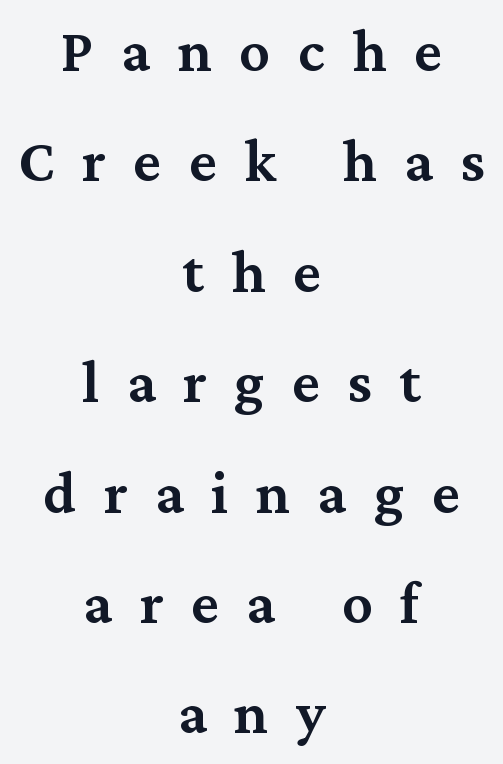
{"serif": "yes", "italic": "no", "bold": "semi", "weight": "semibold", "width": "normal", "stroke_contrast": "medium", "x_height": "medium", "monospaced": "no", "underline": "no", "align": "center", "line_spacing_ratio": 1.81, "letter_spacing": "wide", "letter_spacing_em": 0.45, "glyph_px": 61}
